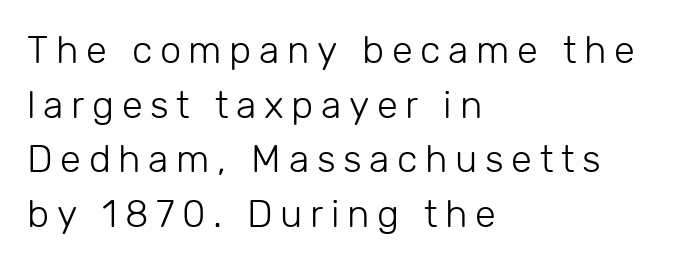
{"serif": "no", "italic": "no", "bold": "no", "weight": "light", "width": "normal", "stroke_contrast": "low", "x_height": "medium", "monospaced": "no", "underline": "no", "align": "left", "line_spacing": "normal", "line_spacing_ratio": 1.44, "letter_spacing": "wide", "letter_spacing_em": 0.2, "glyph_px": 38}
